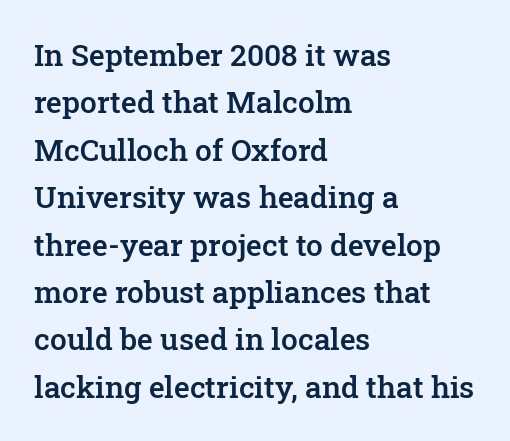
Q: Is the text bold? A: Semi-bold.
Q: Is the text italic (slanted)? A: No, it is upright.
Q: Is the typeface a serif or a sans-serif typeface? A: Serif.
Q: Is the text underlined? A: No.
Q: How is the paragraph aligned? A: Left-aligned.
Q: Is the spacing between letters normal or unusually wide? A: Normal.
Q: Is the spacing between lines tight, normal or loose? A: Normal.
Q: Width (condensed, normal, or wide)? A: Normal.
Q: Stroke contrast? A: Low.
Q: x-height? A: Medium.
Q: Monospaced? A: No.
